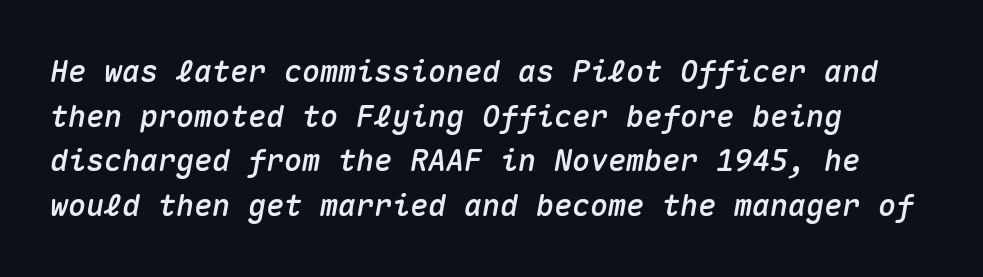
Q: Is the text italic (slanted)? A: Yes, it leans right by about 10 degrees.
Q: Is the text underlined? A: No.
Q: How is the paragraph aligned? A: Left-aligned.
Q: Is the spacing between letters normal or unusually wide? A: Normal.
Q: Is the spacing between lines tight, normal or loose? A: Normal.
Q: Width (condensed, normal, or wide)? A: Normal.
Q: Stroke contrast? A: Medium.
Q: x-height? A: Medium.
Q: Monospaced? A: Yes.
